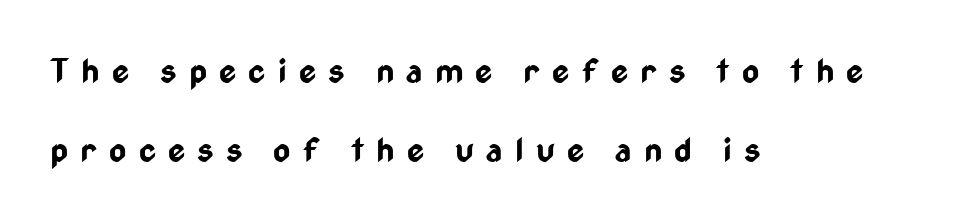
{"serif": "no", "italic": "no", "bold": "yes", "weight": "bold", "width": "condensed", "stroke_contrast": "low", "x_height": "medium", "monospaced": "no", "underline": "no", "align": "left", "line_spacing": "loose", "line_spacing_ratio": 2.4, "letter_spacing": "wide", "letter_spacing_em": 0.37, "glyph_px": 33}
